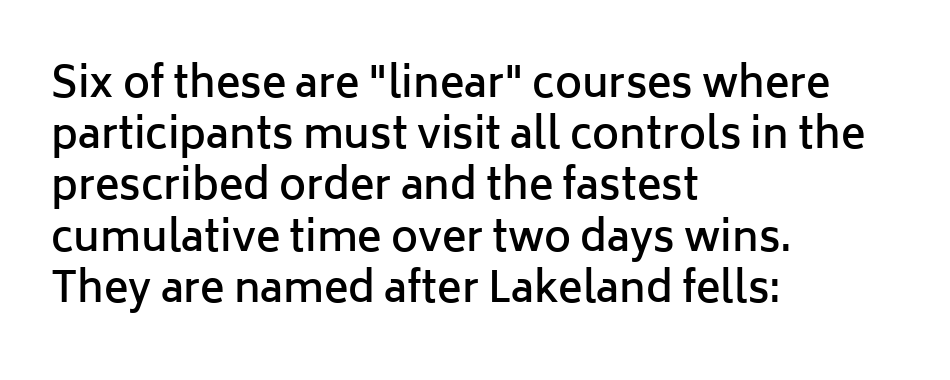
Q: Is the text bold? A: Semi-bold.
Q: Is the text italic (slanted)? A: No, it is upright.
Q: Is the typeface a serif or a sans-serif typeface? A: Sans-serif.
Q: Is the text underlined? A: No.
Q: How is the paragraph aligned? A: Left-aligned.
Q: Is the spacing between letters normal or unusually wide? A: Normal.
Q: Is the spacing between lines tight, normal or loose? A: Normal.
Q: Width (condensed, normal, or wide)? A: Normal.
Q: Stroke contrast? A: Low.
Q: x-height? A: Medium.
Q: Monospaced? A: No.
